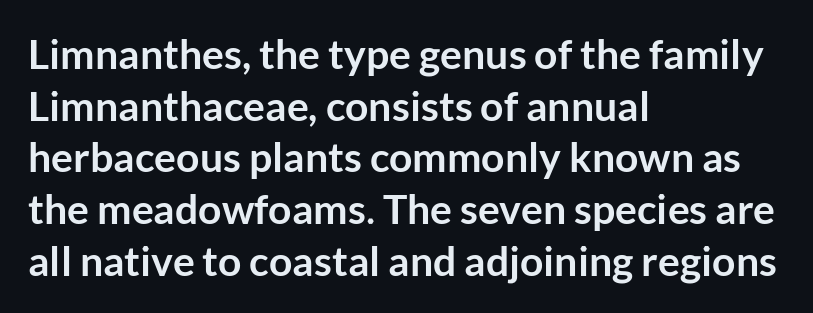
{"serif": "no", "italic": "no", "bold": "yes", "weight": "semibold", "width": "normal", "stroke_contrast": "low", "x_height": "medium", "monospaced": "no", "underline": "no", "align": "left", "line_spacing": "normal", "line_spacing_ratio": 1.26, "letter_spacing": "normal", "letter_spacing_em": 0.0, "glyph_px": 41}
